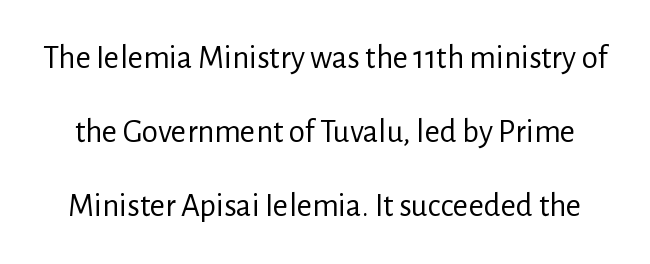
{"serif": "no", "italic": "no", "bold": "no", "weight": "regular", "width": "normal", "stroke_contrast": "low", "x_height": "medium", "monospaced": "no", "underline": "no", "line_spacing": "loose", "line_spacing_ratio": 2.24, "letter_spacing": "normal", "letter_spacing_em": 0.0, "glyph_px": 33}
